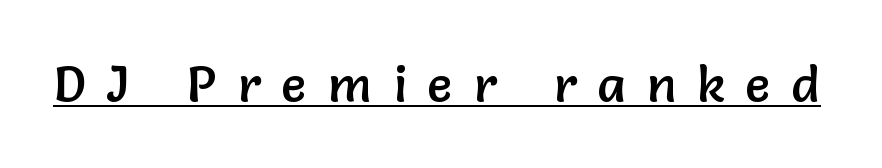
Q: Is the text italic (slanted)? A: No, it is upright.
Q: Is the typeface a serif or a sans-serif typeface? A: Sans-serif.
Q: Is the text underlined? A: Yes.
Q: Is the spacing between letters normal or unusually wide? A: Unusually wide.
Q: Width (condensed, normal, or wide)? A: Normal.
Q: Stroke contrast? A: Low.
Q: x-height? A: Medium.
Q: Monospaced? A: No.
